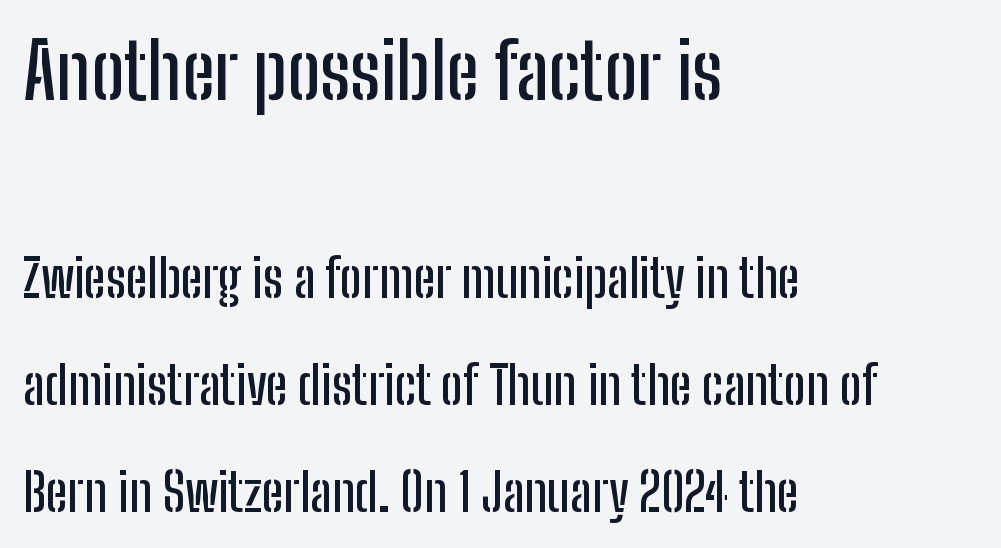
{"serif": "no", "italic": "no", "width": "condensed", "stroke_contrast": "low", "x_height": "medium", "monospaced": "no", "underline": "no", "align": "left", "line_spacing": "loose", "line_spacing_ratio": 2.06, "letter_spacing": "normal", "letter_spacing_em": 0.0, "larger_block": "first", "size_ratio": 1.5, "glyph_px": 78}
